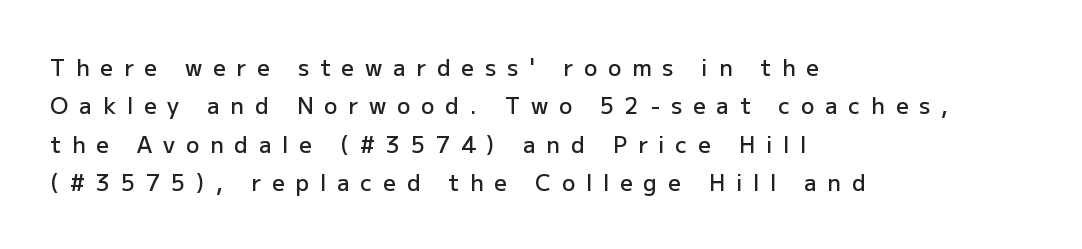
The image shows 22 px text type, upright; set left-aligned, line spacing 1.75x, unusually wide letter spacing (+0.5 em), not underlined.
